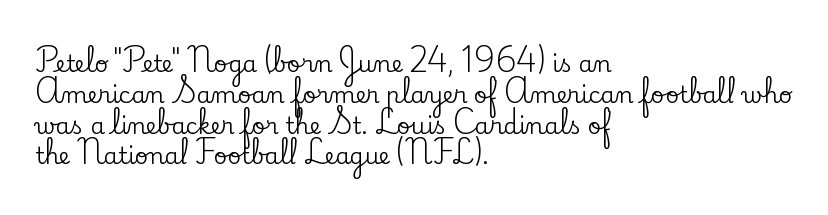
The image shows 23 px text type, upright; set left-aligned, normal line spacing (1.34x), normal letter spacing, not underlined.
